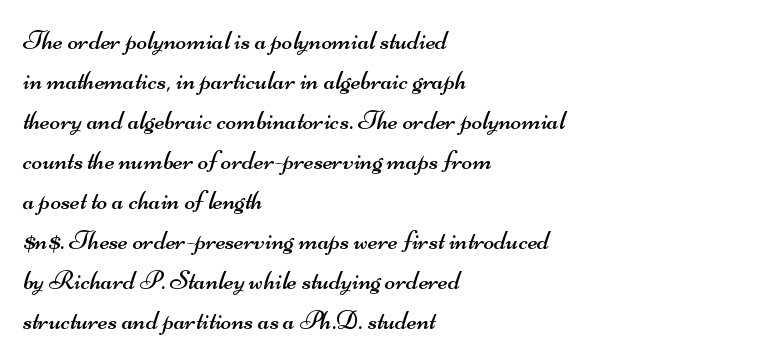
The face used here is a sans, in the tradition of grotesques and geometrics. This sample uses plain, unmodified letter spacing. Reading down the block, your eye returns to a fixed left position each line. Whoever set this chose a conventional vertical rhythm.
